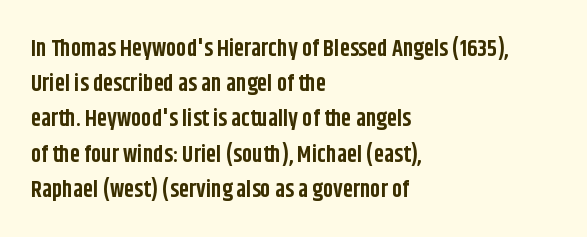
The image shows 23 px bold type, upright; set left-aligned, normal line spacing (1.53x), normal letter spacing, not underlined.
